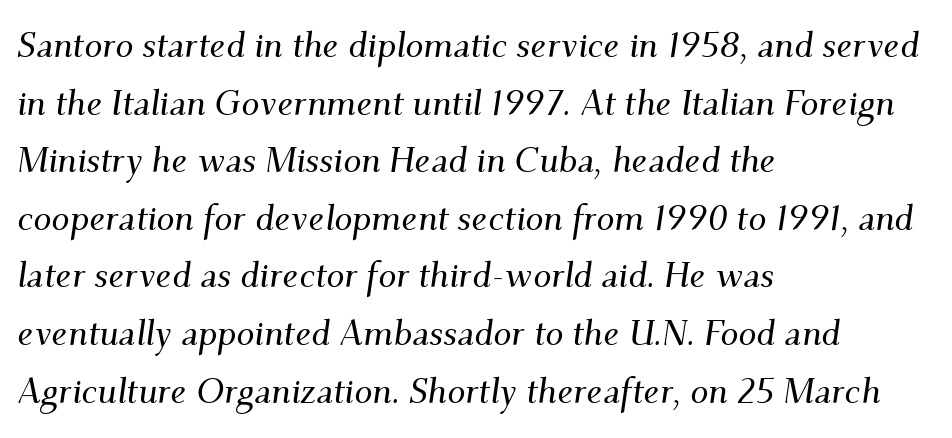
Regarding leading, the lines here are spaced in the standard way. A typesetter would mark this as italic. Is the block centered? No — it sits flush against the left margin. Descenders are the only things crossing below the line. Looks like regular typesetting: each glyph gets only the width it needs.
